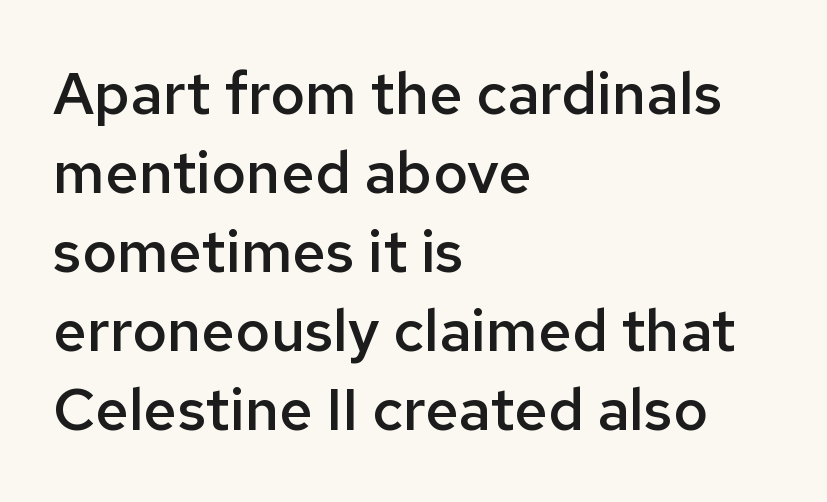
Q: Is the text bold? A: Semi-bold.
Q: Is the text italic (slanted)? A: No, it is upright.
Q: Is the typeface a serif or a sans-serif typeface? A: Sans-serif.
Q: Is the text underlined? A: No.
Q: How is the paragraph aligned? A: Left-aligned.
Q: Is the spacing between letters normal or unusually wide? A: Normal.
Q: Is the spacing between lines tight, normal or loose? A: Normal.
Q: Width (condensed, normal, or wide)? A: Normal.
Q: Stroke contrast? A: Low.
Q: x-height? A: Medium.
Q: Monospaced? A: No.
